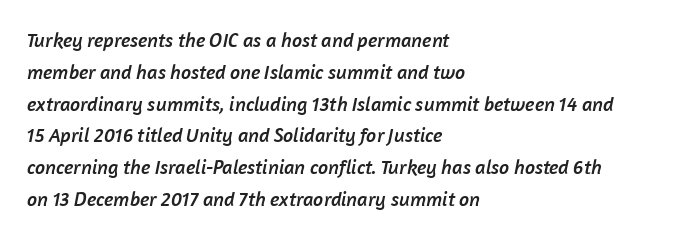
The image shows 20 px text type; set left-aligned, normal line spacing (1.59x), normal letter spacing, not underlined.
